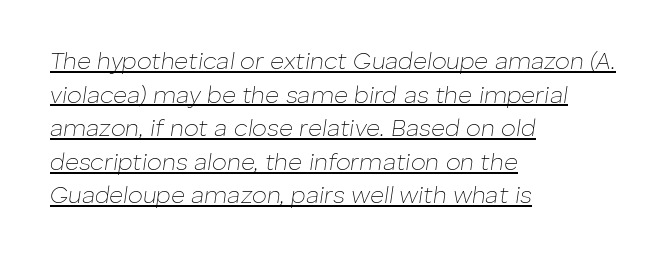
Q: Is the text bold? A: No.
Q: Is the text italic (slanted)? A: Yes, it leans right by about 8 degrees.
Q: Is the text underlined? A: Yes.
Q: How is the paragraph aligned? A: Left-aligned.
Q: Is the spacing between letters normal or unusually wide? A: Normal.
Q: Is the spacing between lines tight, normal or loose? A: Normal.
